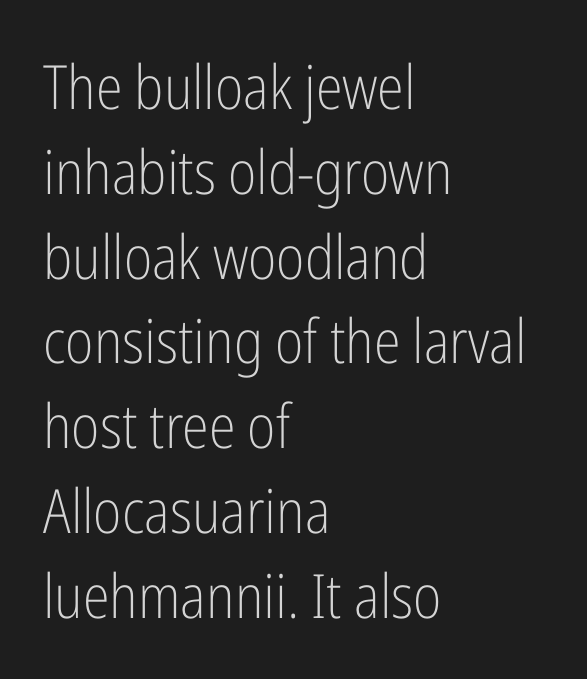
{"serif": "no", "italic": "no", "bold": "no", "weight": "light", "width": "condensed", "stroke_contrast": "low", "x_height": "medium", "monospaced": "no", "underline": "no", "align": "left", "line_spacing": "normal", "line_spacing_ratio": 1.39, "letter_spacing": "normal", "letter_spacing_em": 0.0, "glyph_px": 61}
